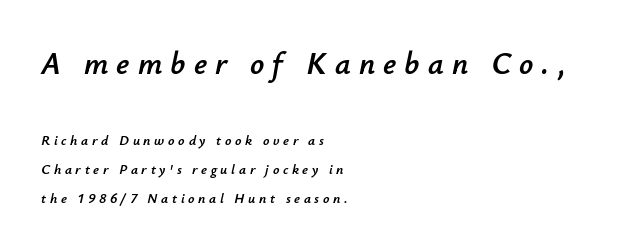
Q: Is the text italic (slanted)? A: Yes, it leans right by about 12 degrees.
Q: Is the text underlined? A: No.
Q: How is the paragraph aligned? A: Left-aligned.
Q: Is the spacing between letters normal or unusually wide? A: Unusually wide.
Q: Is the spacing between lines tight, normal or loose? A: Loose.
Q: Which block of text is set in a larger size, the first (top) or the second (bottom)? A: The first (top) one.
Q: Width (condensed, normal, or wide)? A: Normal.
Q: Stroke contrast? A: Low.
Q: x-height? A: Small.
Q: Monospaced? A: No.
